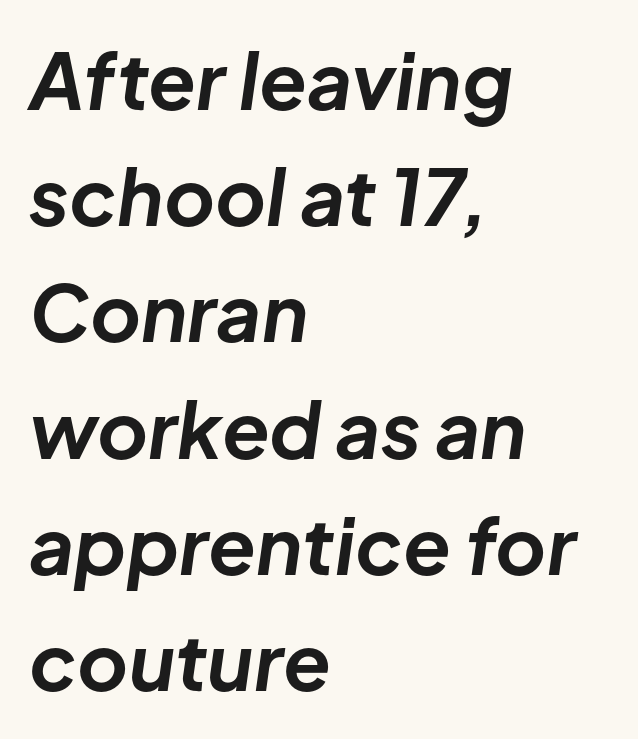
The face used here has a pronounced slope to its letters. What stands out about the letter spacing? Nothing — it is the standard amount. Weight: bold. You could not count columns in this text — the font is proportionally spaced. These lines are set flush left with a ragged right edge. Evenly set lines give the paragraph a standard silhouette.
